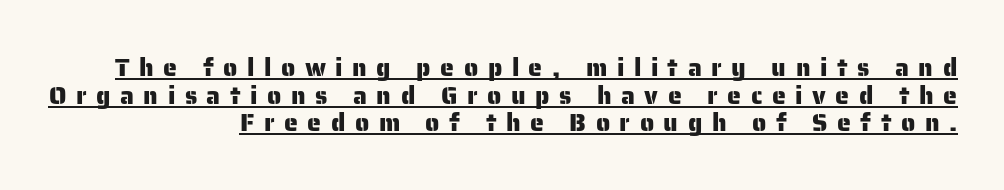
The image shows 25 px text type, upright; set right-aligned, tight line spacing (1.11x), unusually wide letter spacing (+0.38 em), underlined.
